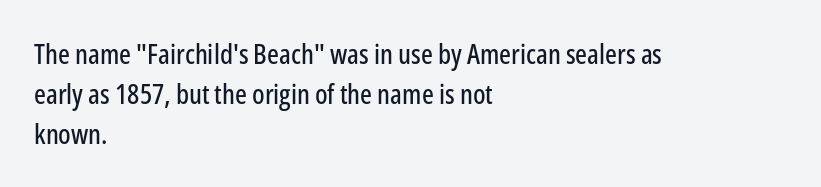
The characters display no serif detailing; their extremities are plain. Evenly set lines give the paragraph a standard silhouette. This sample uses plain, unmodified letter spacing. Check the space under the baseline: it is left empty.
